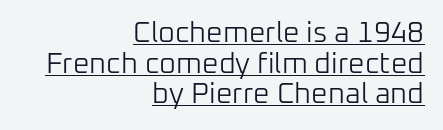
A quiet, ordinary-to-light weight characterises the typeface. The letters advance in unequal steps, a hallmark of proportional type. The rendering keeps characters at their native spacing. Does the lettering tilt? It doesn't — this is upright. The rendering uses the underline text-decoration. A sans-serif font was chosen for this passage.
